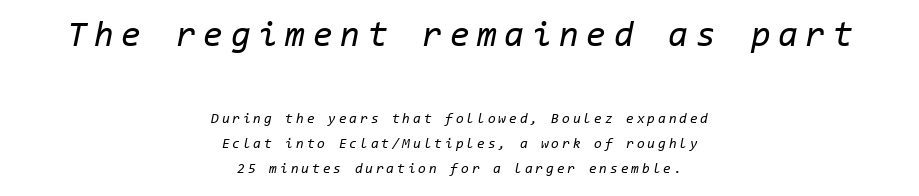
Q: Is the text bold? A: No.
Q: Is the text italic (slanted)? A: Yes, it leans right by about 11 degrees.
Q: Is the text underlined? A: No.
Q: How is the paragraph aligned? A: Centered.
Q: Is the spacing between letters normal or unusually wide? A: Unusually wide.
Q: Which block of text is set in a larger size, the first (top) or the second (bottom)? A: The first (top) one.
Q: Width (condensed, normal, or wide)? A: Normal.
Q: Stroke contrast? A: Low.
Q: x-height? A: Medium.
Q: Monospaced? A: Yes.
